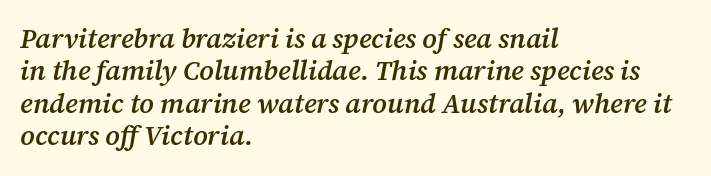
Q: Is the text bold? A: Semi-bold.
Q: Is the text italic (slanted)? A: Yes, it leans right by about 12 degrees.
Q: Is the text underlined? A: No.
Q: How is the paragraph aligned? A: Left-aligned.
Q: Is the spacing between letters normal or unusually wide? A: Normal.
